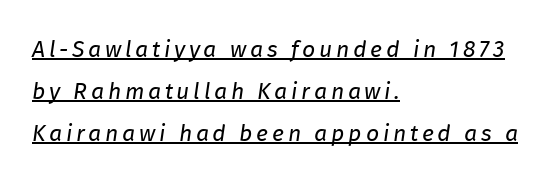
The image shows 23 px text type, italic (leaning right); set left-aligned, line spacing 1.82x, underlined.
